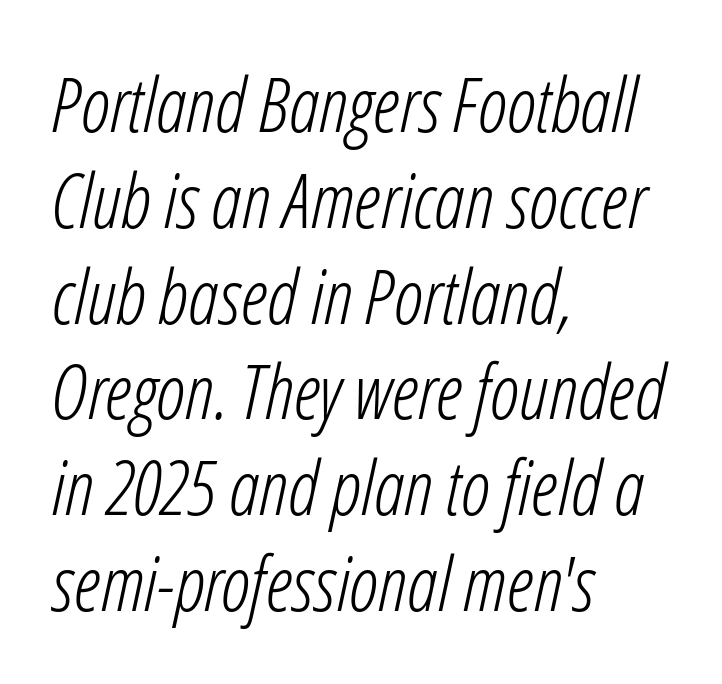
Q: Is the text bold? A: No.
Q: Is the text italic (slanted)? A: Yes, it leans right by about 12 degrees.
Q: Is the text underlined? A: No.
Q: How is the paragraph aligned? A: Left-aligned.
Q: Is the spacing between letters normal or unusually wide? A: Normal.
Q: Is the spacing between lines tight, normal or loose? A: Normal.
Q: Width (condensed, normal, or wide)? A: Condensed.
Q: Stroke contrast? A: Low.
Q: x-height? A: Medium.
Q: Monospaced? A: No.
